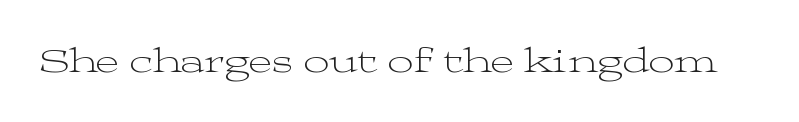
{"serif": "yes", "italic": "no", "bold": "no", "weight": "light", "width": "wide", "stroke_contrast": "medium", "x_height": "medium", "monospaced": "no", "underline": "no", "letter_spacing": "normal", "letter_spacing_em": 0.0, "glyph_px": 36}
